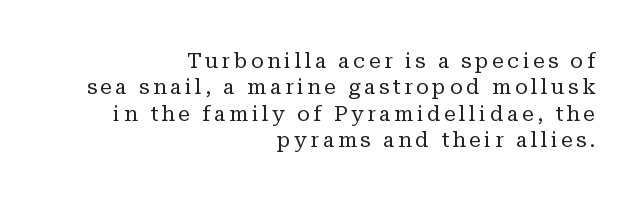
Q: Is the text bold? A: No.
Q: Is the text italic (slanted)? A: No, it is upright.
Q: Is the text underlined? A: No.
Q: How is the paragraph aligned? A: Right-aligned.
Q: Is the spacing between lines tight, normal or loose? A: Normal.
